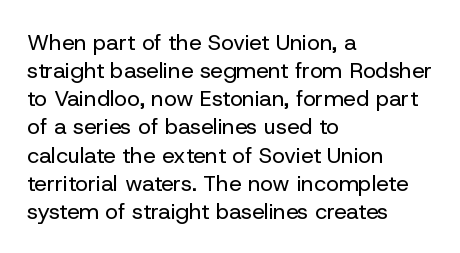
{"italic": "no", "bold": "no", "underline": "no", "align": "left", "line_spacing": "normal", "line_spacing_ratio": 1.28, "letter_spacing": "normal", "letter_spacing_em": 0.0, "glyph_px": 22}
